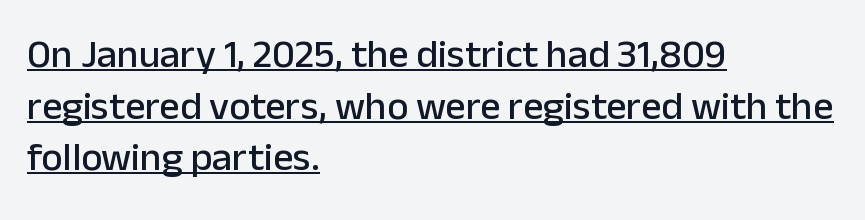
The image shows 40 px sans-serif type, upright; set left-aligned, normal line spacing (1.29x), normal letter spacing, underlined; low stroke contrast and a medium x-height.
